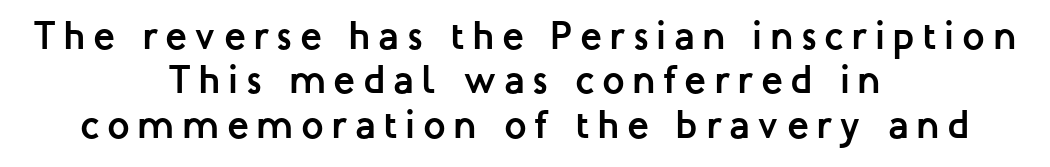
The image shows 40 px semibold sans-serif type, upright; set centered, tight line spacing (1.11x), not underlined; low stroke contrast and a medium x-height.
